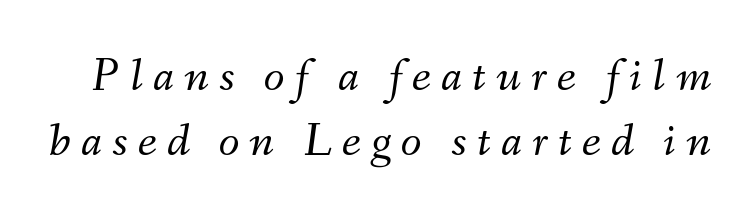
The image shows 48 px light type, italic (leaning right); set normal line spacing (1.35x), unusually wide letter spacing (+0.21 em), not underlined; medium stroke contrast and a small x-height.
